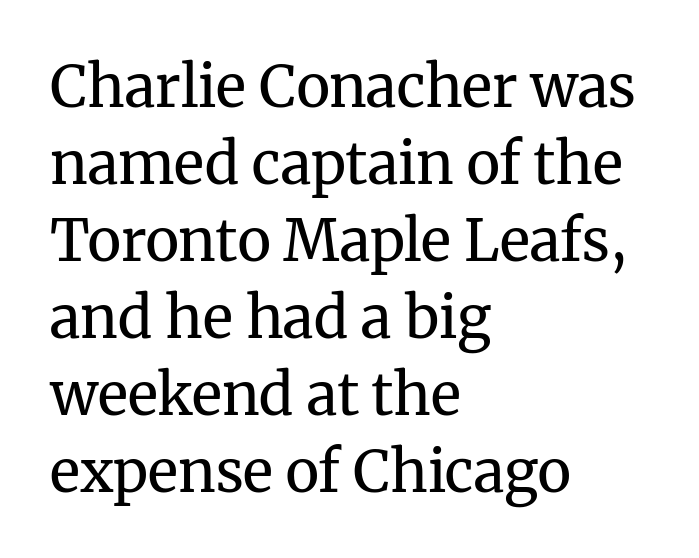
The block of text has a typical density, with ordinary space between rows. A typesetter would call this zero additional tracking. Looks like regular typesetting: each glyph gets only the width it needs. Serifs: yes, visible at the terminals of the letterforms. These lines are set flush left with a ragged right edge.
